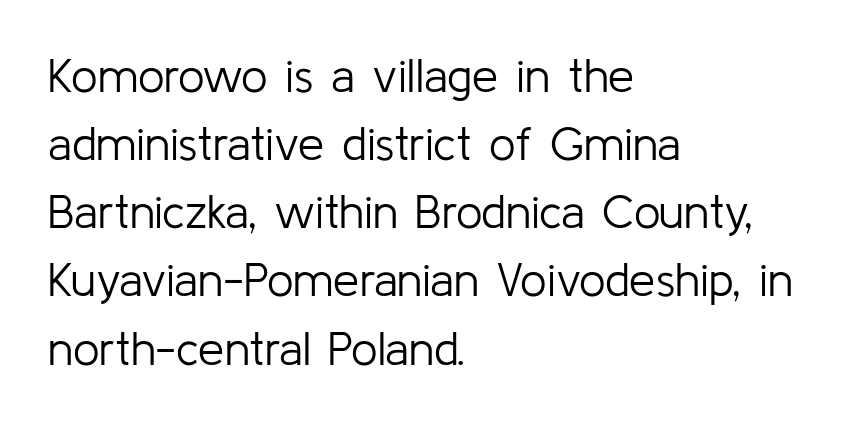
Looks like regular typesetting: each glyph gets only the width it needs. Successive baselines arrive at the customary interval. The passage shown is not bold in any degree. The compositor pushed each line to the left boundary.
